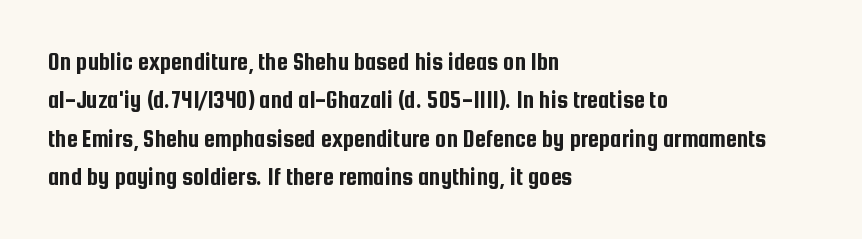
The image shows 25 px text type, upright; set left-aligned, normal line spacing (1.54x), normal letter spacing, not underlined.
